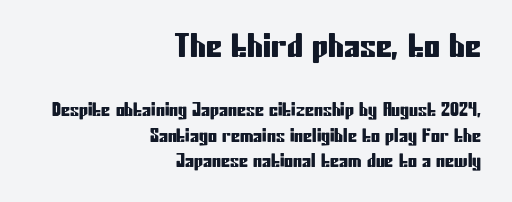
Q: Is the text italic (slanted)? A: No, it is upright.
Q: Is the typeface a serif or a sans-serif typeface? A: Sans-serif.
Q: Is the text underlined? A: No.
Q: How is the paragraph aligned? A: Right-aligned.
Q: Is the spacing between letters normal or unusually wide? A: Normal.
Q: Is the spacing between lines tight, normal or loose? A: Normal.
Q: Which block of text is set in a larger size, the first (top) or the second (bottom)? A: The first (top) one.
Q: Width (condensed, normal, or wide)? A: Condensed.
Q: Stroke contrast? A: Low.
Q: x-height? A: Medium.
Q: Monospaced? A: No.
